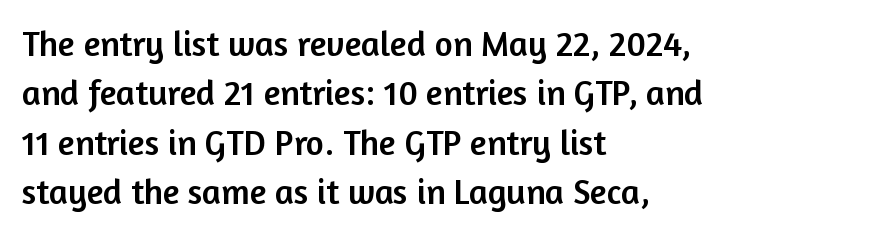
Q: Is the text italic (slanted)? A: No, it is upright.
Q: Is the typeface a serif or a sans-serif typeface? A: Sans-serif.
Q: Is the text underlined? A: No.
Q: How is the paragraph aligned? A: Left-aligned.
Q: Is the spacing between letters normal or unusually wide? A: Normal.
Q: Is the spacing between lines tight, normal or loose? A: Normal.
Q: Width (condensed, normal, or wide)? A: Normal.
Q: Stroke contrast? A: Low.
Q: x-height? A: Medium.
Q: Monospaced? A: No.
